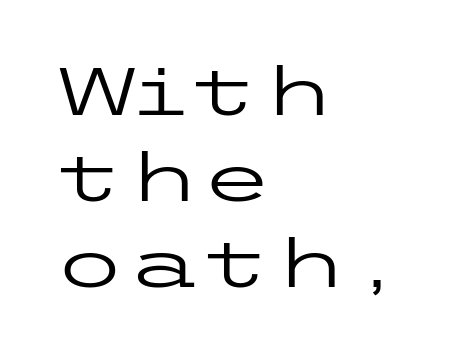
Does the type have serifs? No, each stem ends abruptly. The setting favours the left margin, as ordinary paragraphs usually do. Lines of text with bare space underneath. The rows are spaced the way most documents space them.
